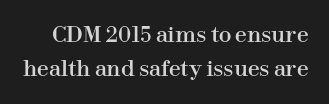
{"italic": "no", "underline": "no", "line_spacing": "normal", "line_spacing_ratio": 1.62, "letter_spacing": "normal", "letter_spacing_em": 0.0, "glyph_px": 21}
